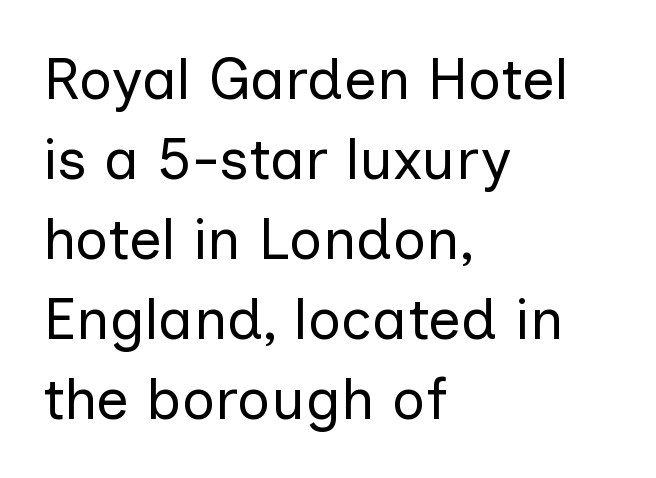
The image shows 58 px regular-weight sans-serif type, upright; set left-aligned, normal line spacing (1.38x), normal letter spacing, not underlined; low stroke contrast and a medium x-height.
